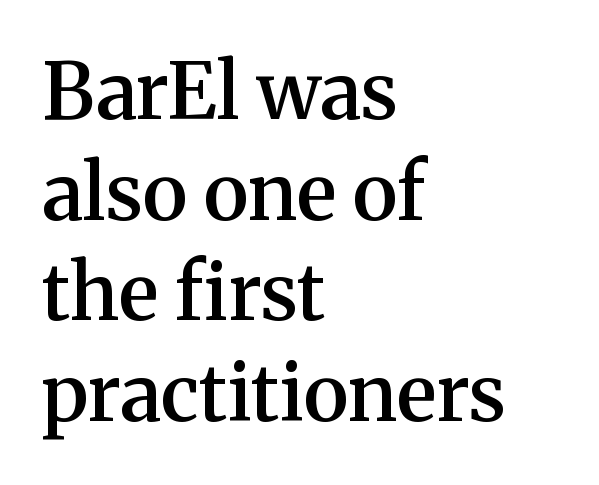
The paragraph has a hard left edge and a soft right edge. Looks like regular typesetting: each glyph gets only the width it needs. Does the leading feel generous? No, just average. Is the letter spacing exaggerated? No — it looks like the ordinary default. Weight check: semibold — heavier than regular, not quite bold.
